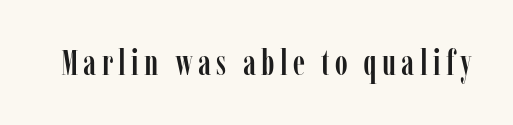
The image shows 35 px condensed serif type, upright; set not underlined; low stroke contrast and a medium x-height.
